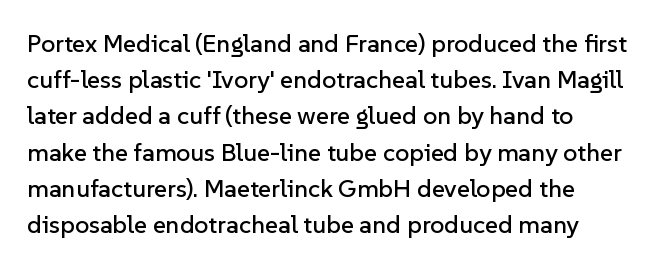
{"italic": "no", "underline": "no", "line_spacing": "normal", "line_spacing_ratio": 1.45, "letter_spacing": "normal", "letter_spacing_em": 0.0, "glyph_px": 25}
